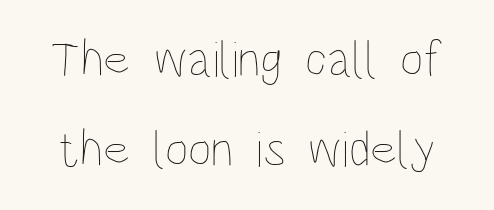
{"italic": "no", "bold": "no", "weight": "thin", "width": "condensed", "stroke_contrast": "low", "x_height": "large", "monospaced": "no", "underline": "no", "line_spacing_ratio": 1.76, "letter_spacing": "normal", "letter_spacing_em": 0.0, "glyph_px": 51}
